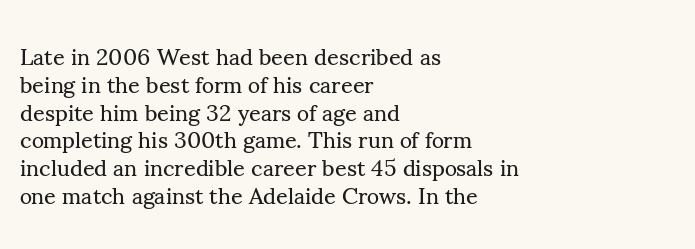
Italic: no, the glyphs are upright roman. Typeset ragged right — the left edge is the straight one. The gaps between neighbouring characters are ordinary and unremarkable. No letter is thick-stroked: the sample isn't bold. Lines of text with bare space underneath.
